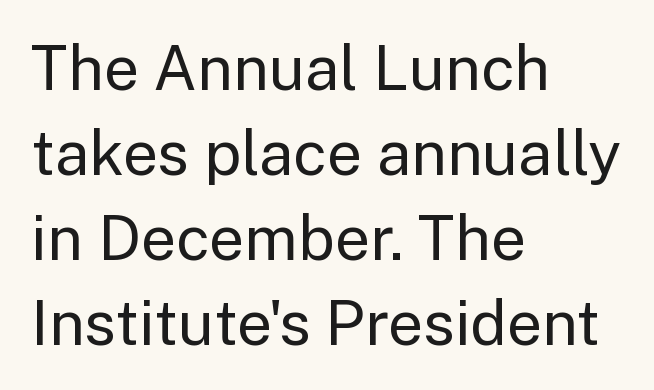
Q: Is the text bold? A: No.
Q: Is the text italic (slanted)? A: No, it is upright.
Q: Is the typeface a serif or a sans-serif typeface? A: Sans-serif.
Q: Is the text underlined? A: No.
Q: How is the paragraph aligned? A: Left-aligned.
Q: Is the spacing between letters normal or unusually wide? A: Normal.
Q: Is the spacing between lines tight, normal or loose? A: Normal.
Q: Width (condensed, normal, or wide)? A: Normal.
Q: Stroke contrast? A: Low.
Q: x-height? A: Medium.
Q: Monospaced? A: No.
